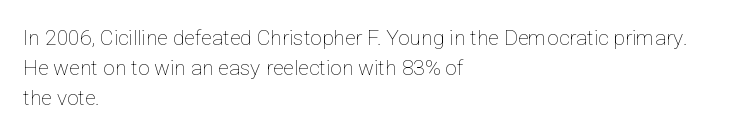
Quick note: interline space is typical. Nothing unusual about the tracking: characters are spaced as the font intends. Unmarked baselines from the first word to the last. No italicization has been applied; the sample stays upright.
